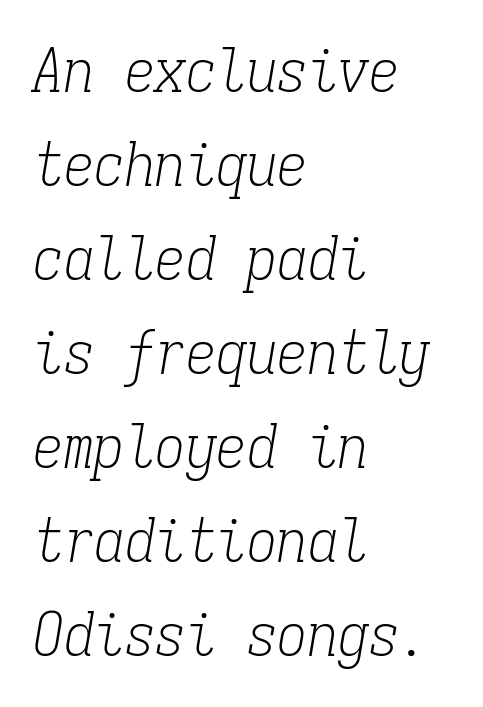
The strokes are not fattened; the text isn't bold. Regarding leading, the lines here are spaced in the standard way. The compositor pushed each line to the left boundary. Each letter, wide or thin by design, is forced into the same width here. Style check: oblique. Standard letterfit; no display-style spreading of the glyphs.
